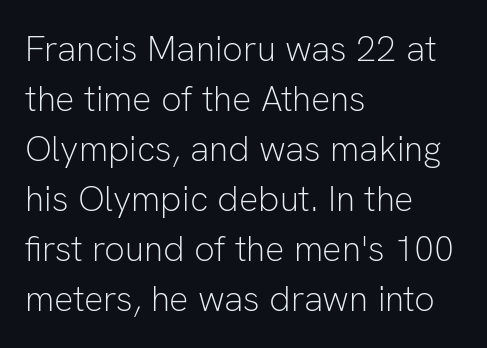
{"serif": "no", "italic": "no", "bold": "no", "weight": "light", "width": "normal", "stroke_contrast": "low", "x_height": "medium", "monospaced": "no", "underline": "no", "align": "left", "line_spacing": "normal", "line_spacing_ratio": 1.39, "letter_spacing": "normal", "letter_spacing_em": 0.0, "glyph_px": 36}
